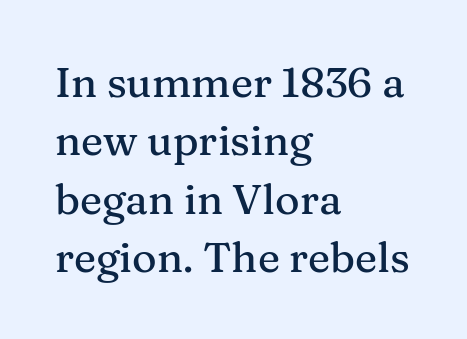
Q: Is the text italic (slanted)? A: No, it is upright.
Q: Is the typeface a serif or a sans-serif typeface? A: Serif.
Q: Is the text underlined? A: No.
Q: How is the paragraph aligned? A: Left-aligned.
Q: Is the spacing between letters normal or unusually wide? A: Normal.
Q: Is the spacing between lines tight, normal or loose? A: Normal.
Q: Width (condensed, normal, or wide)? A: Normal.
Q: Stroke contrast? A: Medium.
Q: x-height? A: Medium.
Q: Monospaced? A: No.
